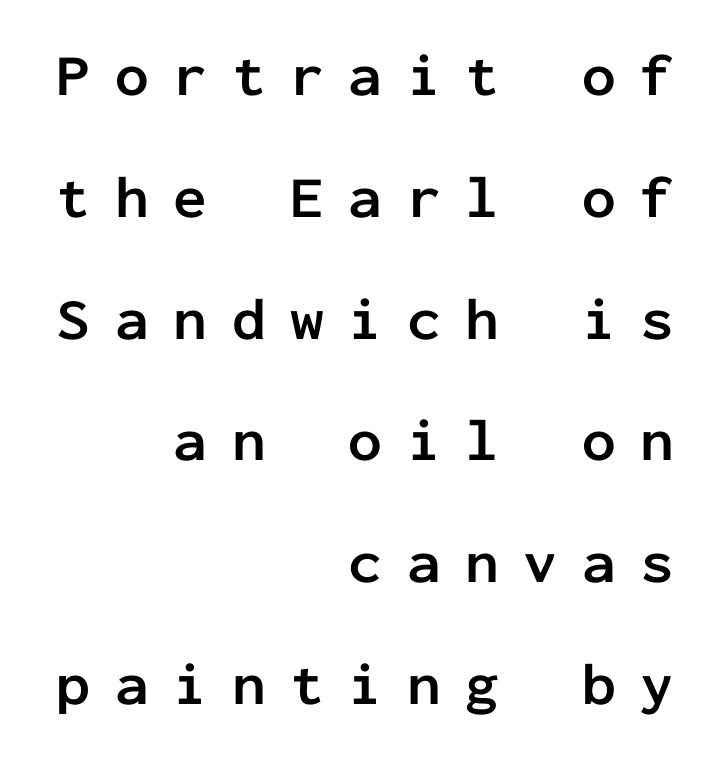
Q: Is the text bold? A: Yes.
Q: Is the text italic (slanted)? A: No, it is upright.
Q: Is the typeface a serif or a sans-serif typeface? A: Sans-serif.
Q: Is the text underlined? A: No.
Q: How is the paragraph aligned? A: Right-aligned.
Q: Is the spacing between letters normal or unusually wide? A: Unusually wide.
Q: Is the spacing between lines tight, normal or loose? A: Loose.
Q: Width (condensed, normal, or wide)? A: Normal.
Q: Stroke contrast? A: Low.
Q: x-height? A: Medium.
Q: Monospaced? A: Yes.
